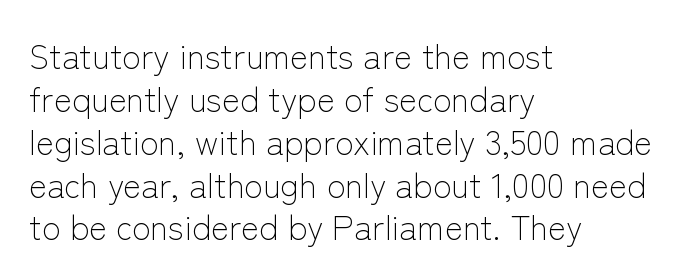
Q: Is the text bold? A: No.
Q: Is the text italic (slanted)? A: No, it is upright.
Q: Is the typeface a serif or a sans-serif typeface? A: Sans-serif.
Q: Is the text underlined? A: No.
Q: How is the paragraph aligned? A: Left-aligned.
Q: Is the spacing between letters normal or unusually wide? A: Normal.
Q: Is the spacing between lines tight, normal or loose? A: Normal.
Q: Width (condensed, normal, or wide)? A: Normal.
Q: Stroke contrast? A: Low.
Q: x-height? A: Medium.
Q: Monospaced? A: No.
